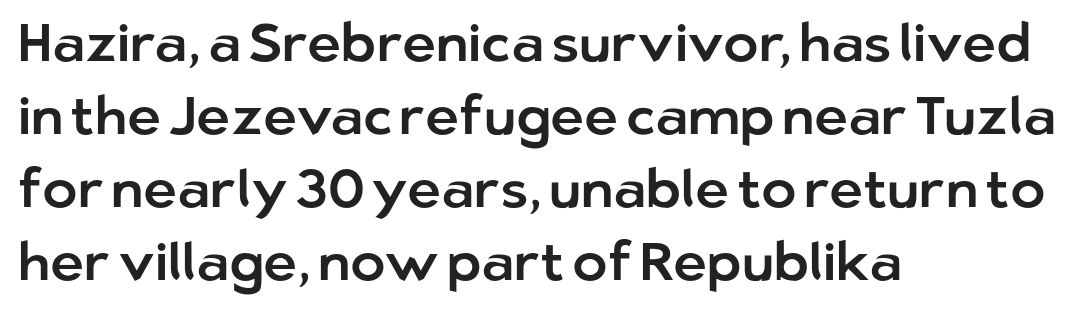
Q: Is the text italic (slanted)? A: No, it is upright.
Q: Is the typeface a serif or a sans-serif typeface? A: Sans-serif.
Q: Is the text underlined? A: No.
Q: How is the paragraph aligned? A: Left-aligned.
Q: Is the spacing between letters normal or unusually wide? A: Normal.
Q: Is the spacing between lines tight, normal or loose? A: Normal.
Q: Width (condensed, normal, or wide)? A: Normal.
Q: Stroke contrast? A: Low.
Q: x-height? A: Medium.
Q: Monospaced? A: No.
